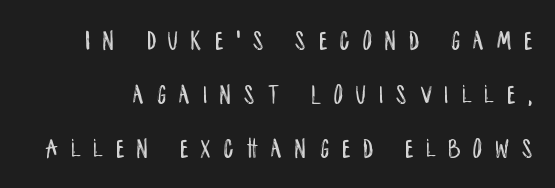
Q: Is the text italic (slanted)? A: No, it is upright.
Q: Is the typeface a serif or a sans-serif typeface? A: Sans-serif.
Q: Is the text underlined? A: No.
Q: Is the spacing between letters normal or unusually wide? A: Unusually wide.
Q: Is the spacing between lines tight, normal or loose? A: Loose.
Q: Width (condensed, normal, or wide)? A: Condensed.
Q: Stroke contrast? A: Low.
Q: x-height? A: Large.
Q: Monospaced? A: No.
